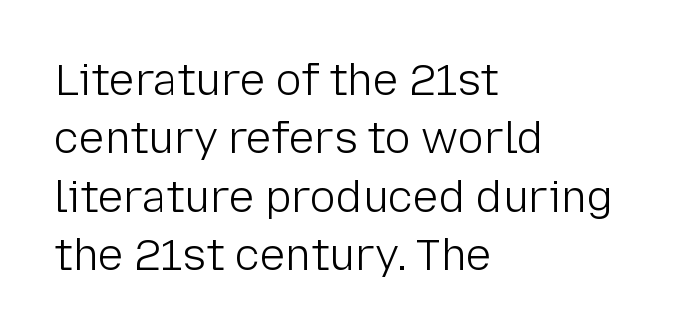
Q: Is the text bold? A: No.
Q: Is the text italic (slanted)? A: No, it is upright.
Q: Is the typeface a serif or a sans-serif typeface? A: Sans-serif.
Q: Is the text underlined? A: No.
Q: How is the paragraph aligned? A: Left-aligned.
Q: Is the spacing between letters normal or unusually wide? A: Normal.
Q: Is the spacing between lines tight, normal or loose? A: Normal.
Q: Width (condensed, normal, or wide)? A: Normal.
Q: Stroke contrast? A: Low.
Q: x-height? A: Medium.
Q: Monospaced? A: No.
